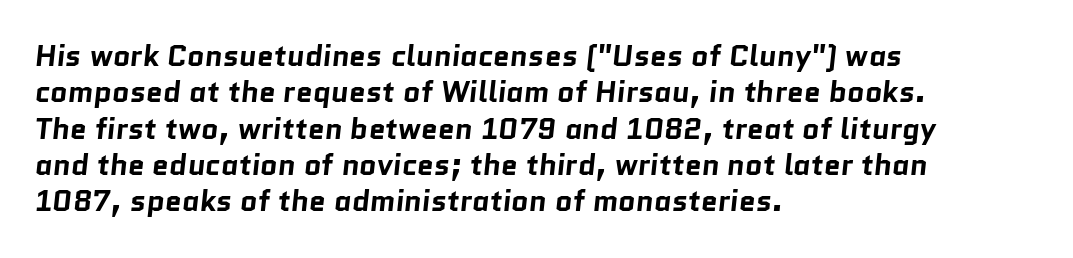
Standard letterfit; no display-style spreading of the glyphs. Quick note: underline off. Heft: maximum for text — a bold. Is this a sans? Yes — the strokes have no serifs. Each letter keeps its own natural width here, so spacing adapts to shape.
